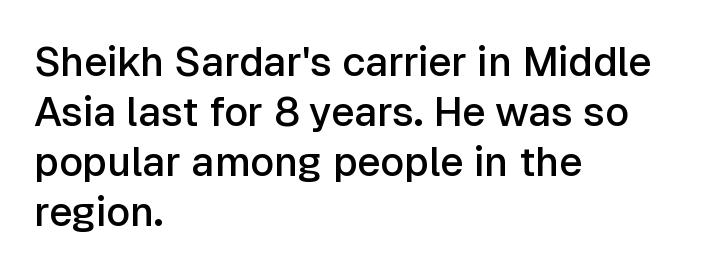
The image shows 41 px semibold sans-serif type, upright; set left-aligned, line spacing 1.22x, normal letter spacing, not underlined; low stroke contrast and a medium x-height.
